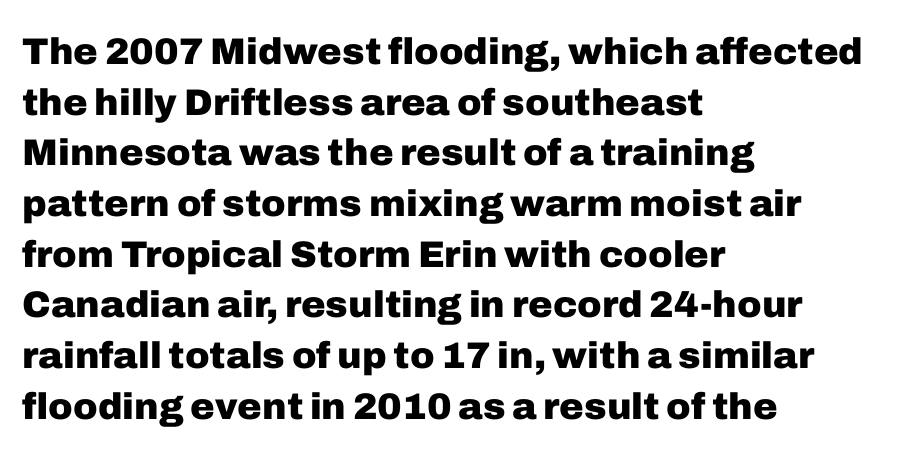
Quick note: interline space is typical. The line texture is even and compact thanks to regular tracking. Notice how the stems are strictly vertical — no italics here. These lines carry a lot of weight — the face is fully bold. Alignment: flush left.
